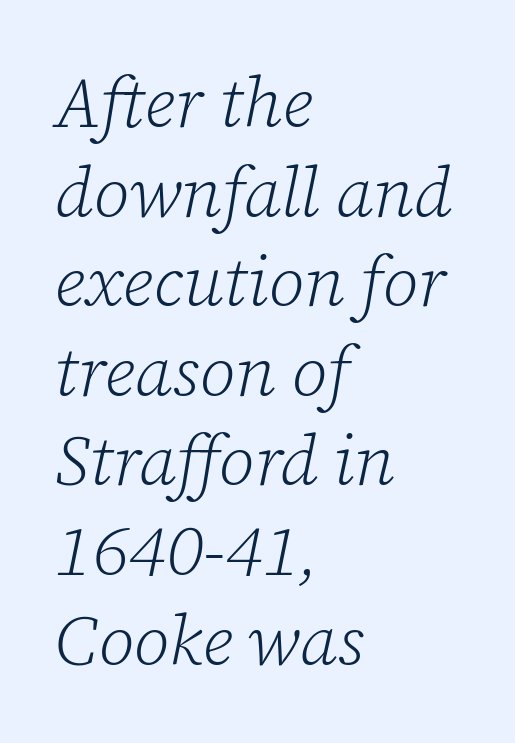
The image shows 70 px light serif type, italic (leaning right); set left-aligned, normal line spacing (1.28x), normal letter spacing, not underlined; low stroke contrast and a medium x-height.
